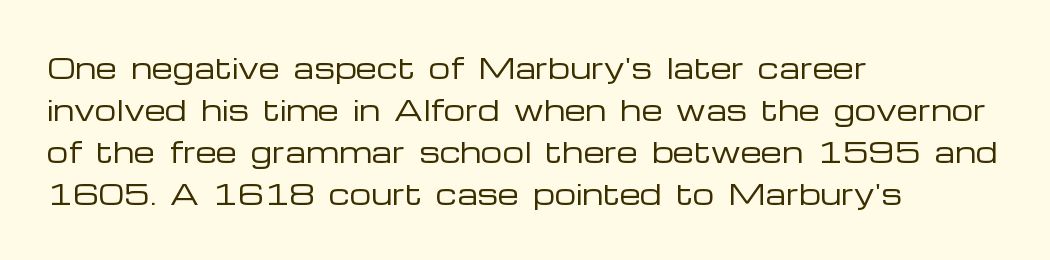
Anything drawn beneath the words? Only blank space. Each word holds together tightly as a unit, with standard inter-letter gaps. Each stroke keeps to a modest, everyday thickness or less. Normally led — the rows are evenly, conventionally spaced. In CSS terms this would be text-align: left. Does the lettering tilt? It doesn't — this is upright.
